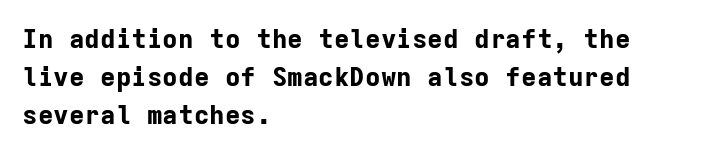
The image shows 26 px bold type, upright; set left-aligned, normal line spacing (1.46x), normal letter spacing, not underlined.
